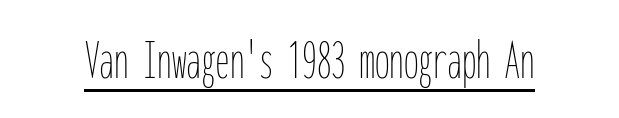
Monospaced: the letters line up in strict vertical columns. The face used here appears with an underline applied. Do the letters lean? They stand straight. The face looks like a standard text weight, possibly lighter. Here the glyphs are tracked normally, forming tight word shapes.
